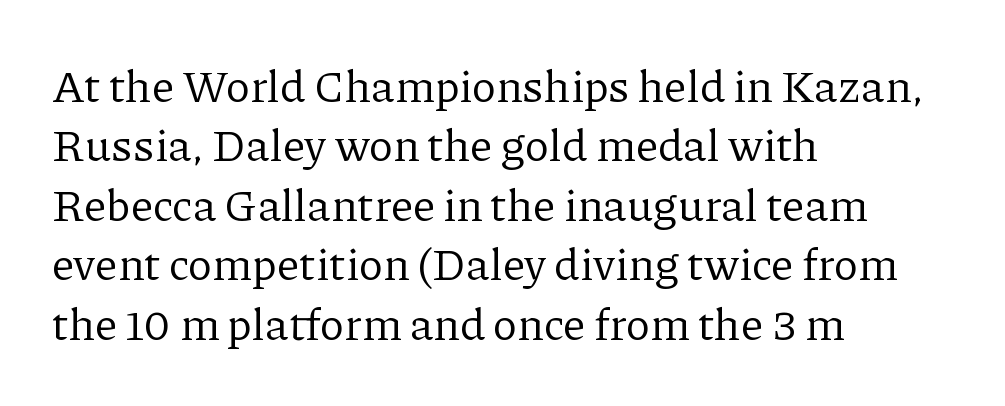
Q: Is the text bold? A: No.
Q: Is the text italic (slanted)? A: No, it is upright.
Q: Is the typeface a serif or a sans-serif typeface? A: Serif.
Q: Is the text underlined? A: No.
Q: How is the paragraph aligned? A: Left-aligned.
Q: Is the spacing between letters normal or unusually wide? A: Normal.
Q: Is the spacing between lines tight, normal or loose? A: Normal.
Q: Width (condensed, normal, or wide)? A: Normal.
Q: Stroke contrast? A: Low.
Q: x-height? A: Medium.
Q: Monospaced? A: No.
